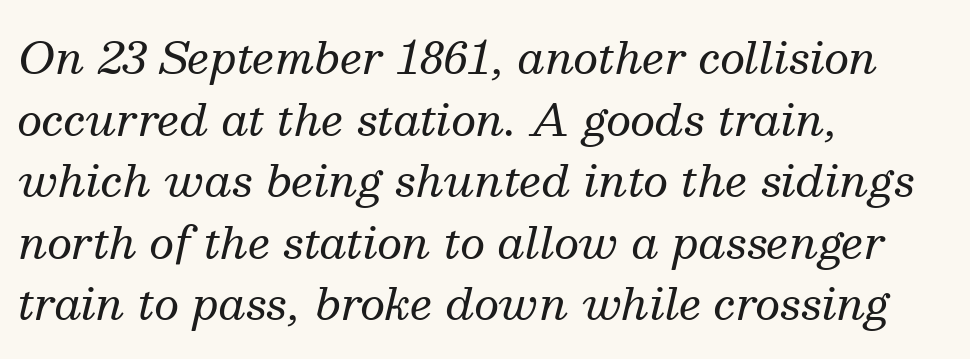
The font sits on the lighter half of the weight spectrum, regular included. The lines sit at an ordinary, default distance from one another. The letters advance in unequal steps, a hallmark of proportional type. The lettering tilts uniformly, giving the passage an italic look. Look at the tracking — it's just the regular setting, nothing added. Visually the block forms a straight wall on the left and a jagged coastline on the right.
